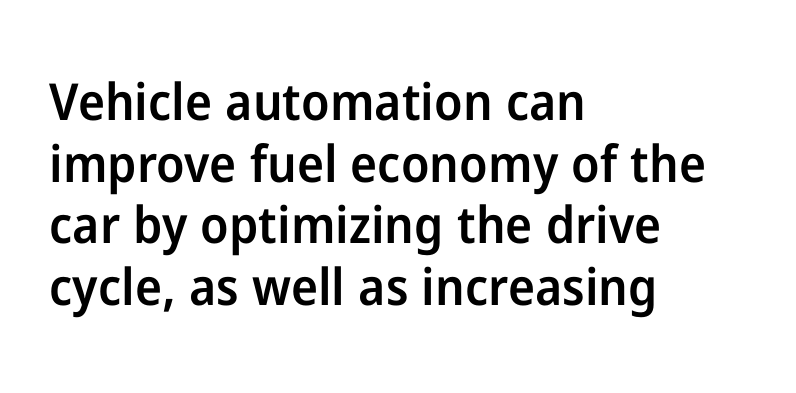
Q: Is the text bold? A: Semi-bold.
Q: Is the text italic (slanted)? A: No, it is upright.
Q: Is the typeface a serif or a sans-serif typeface? A: Sans-serif.
Q: Is the text underlined? A: No.
Q: How is the paragraph aligned? A: Left-aligned.
Q: Is the spacing between letters normal or unusually wide? A: Normal.
Q: Width (condensed, normal, or wide)? A: Normal.
Q: Stroke contrast? A: Low.
Q: x-height? A: Medium.
Q: Monospaced? A: No.
